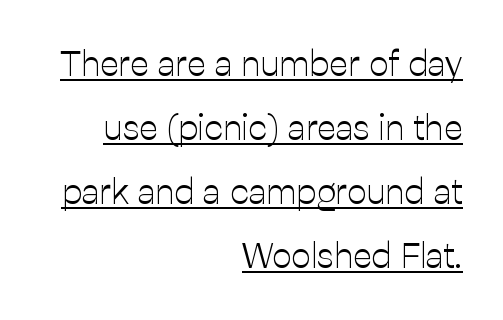
Q: Is the text bold? A: No.
Q: Is the text italic (slanted)? A: No, it is upright.
Q: Is the typeface a serif or a sans-serif typeface? A: Sans-serif.
Q: Is the text underlined? A: Yes.
Q: How is the paragraph aligned? A: Right-aligned.
Q: Is the spacing between letters normal or unusually wide? A: Normal.
Q: Width (condensed, normal, or wide)? A: Normal.
Q: Stroke contrast? A: Low.
Q: x-height? A: Medium.
Q: Monospaced? A: No.
